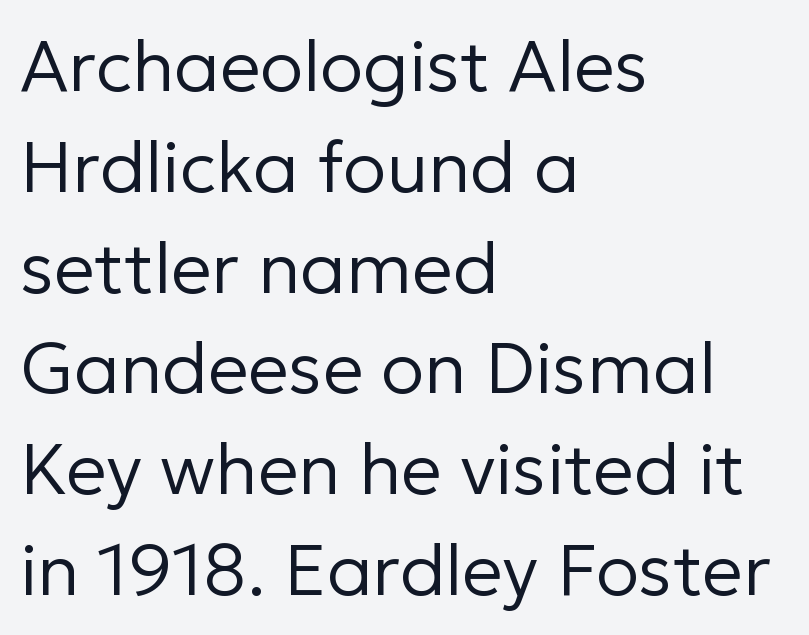
{"serif": "no", "italic": "no", "bold": "no", "weight": "regular", "width": "normal", "stroke_contrast": "low", "x_height": "medium", "monospaced": "no", "underline": "no", "align": "left", "line_spacing": "normal", "line_spacing_ratio": 1.4, "letter_spacing": "normal", "letter_spacing_em": 0.0, "glyph_px": 72}
